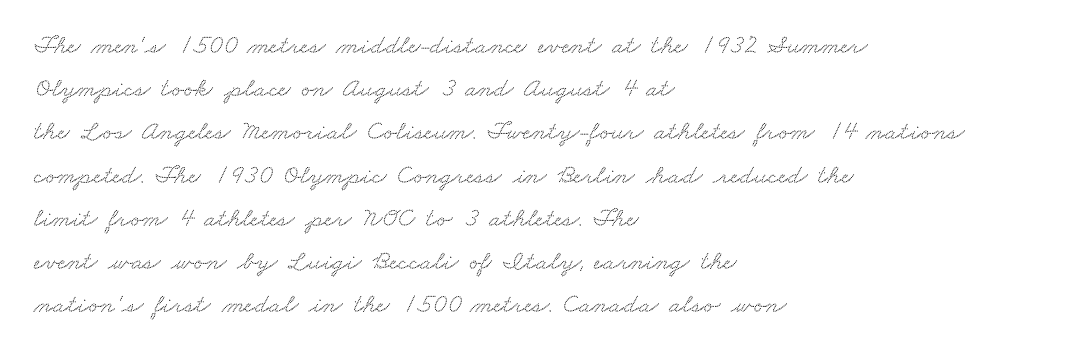
The image shows 27 px text type; set left-aligned, normal line spacing (1.6x), normal letter spacing, not underlined.
